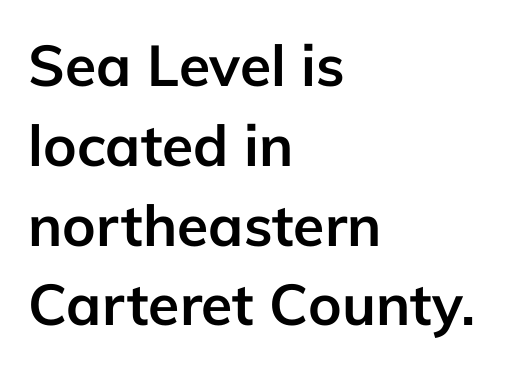
Q: Is the text bold? A: Yes.
Q: Is the text italic (slanted)? A: No, it is upright.
Q: Is the typeface a serif or a sans-serif typeface? A: Sans-serif.
Q: Is the text underlined? A: No.
Q: How is the paragraph aligned? A: Left-aligned.
Q: Is the spacing between letters normal or unusually wide? A: Normal.
Q: Is the spacing between lines tight, normal or loose? A: Normal.
Q: Width (condensed, normal, or wide)? A: Normal.
Q: Stroke contrast? A: Low.
Q: x-height? A: Medium.
Q: Monospaced? A: No.
